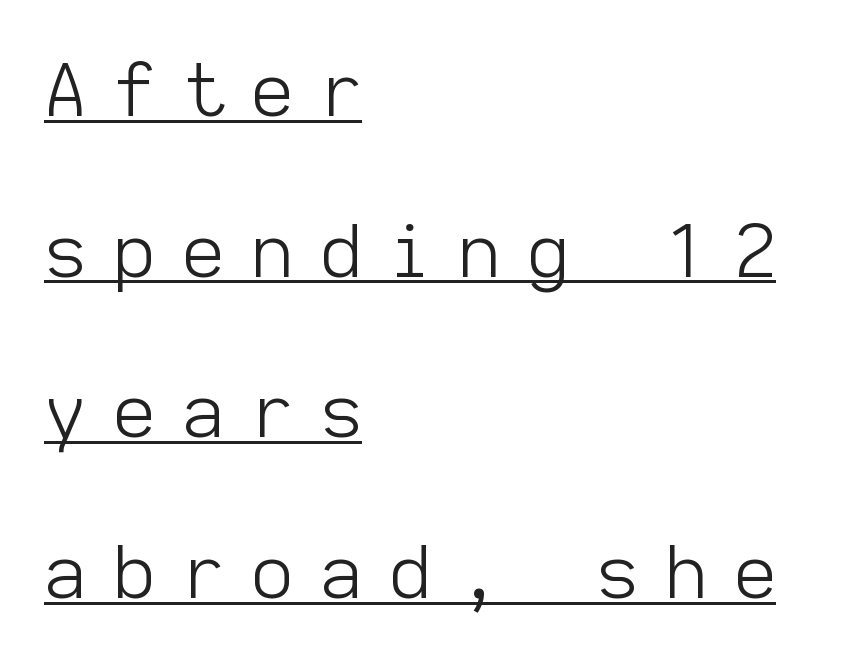
The image shows 73 px light sans-serif type, upright, monospaced; set left-aligned, loose line spacing (2.2x), unusually wide letter spacing (+0.37 em), underlined; low stroke contrast and a medium x-height.
